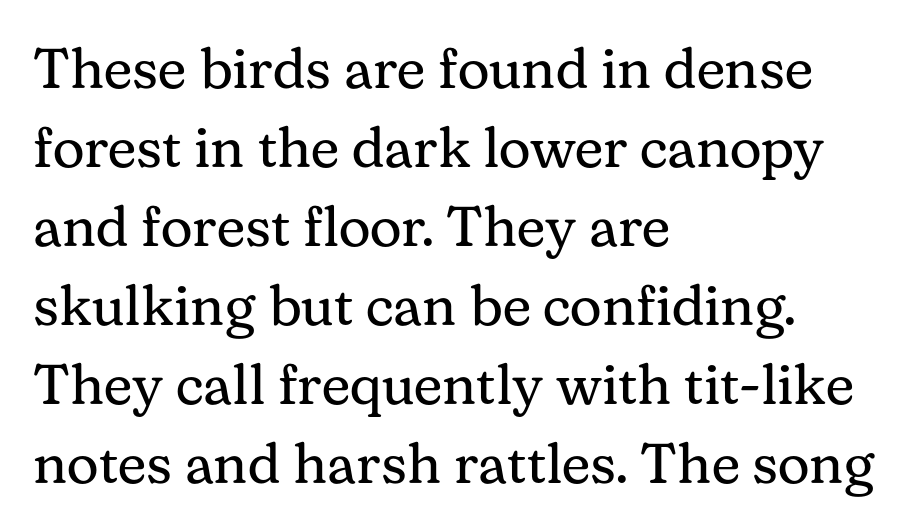
{"serif": "yes", "italic": "no", "bold": "no", "weight": "regular", "width": "normal", "stroke_contrast": "medium", "x_height": "medium", "monospaced": "no", "underline": "no", "align": "left", "line_spacing": "normal", "line_spacing_ratio": 1.41, "letter_spacing": "normal", "letter_spacing_em": 0.0, "glyph_px": 56}
